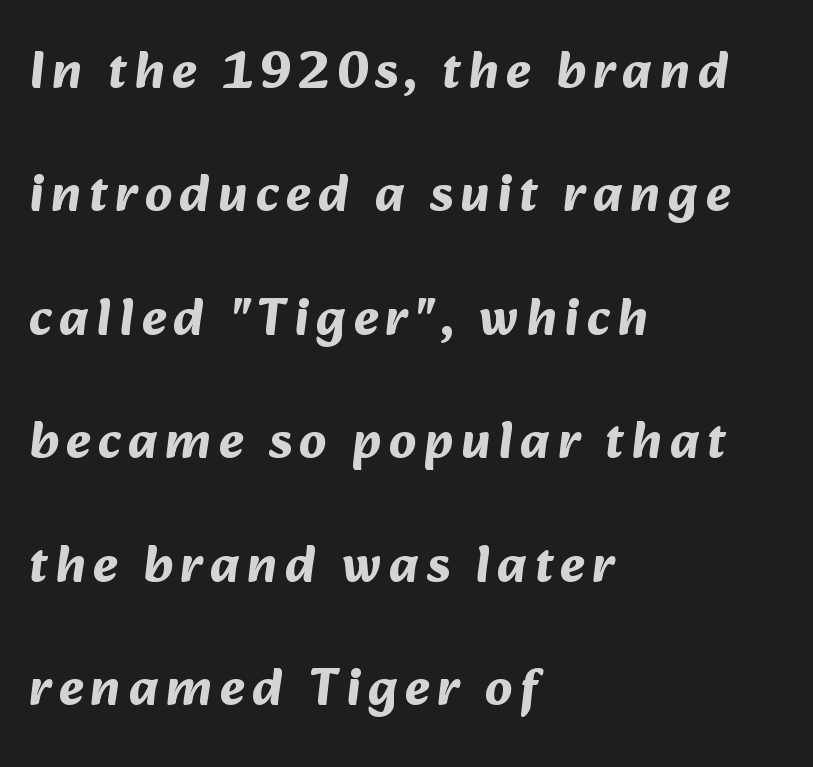
{"serif": "no", "bold": "yes", "weight": "bold", "width": "normal", "stroke_contrast": "medium", "x_height": "medium", "monospaced": "no", "underline": "no", "align": "left", "line_spacing": "loose", "line_spacing_ratio": 2.33, "glyph_px": 53}
